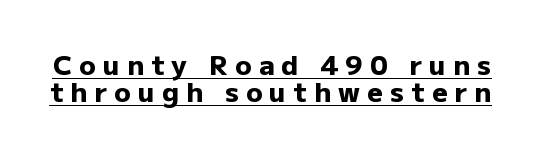
Q: Is the text bold? A: Yes.
Q: Is the text italic (slanted)? A: No, it is upright.
Q: Is the text underlined? A: Yes.
Q: Is the spacing between letters normal or unusually wide? A: Unusually wide.
Q: Is the spacing between lines tight, normal or loose? A: Tight.
